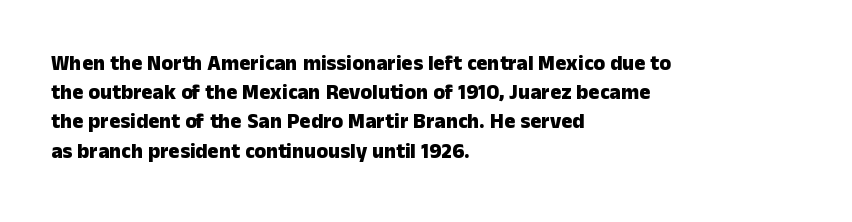
The image shows 21 px bold type, upright; set left-aligned, normal line spacing (1.39x), normal letter spacing, not underlined.
